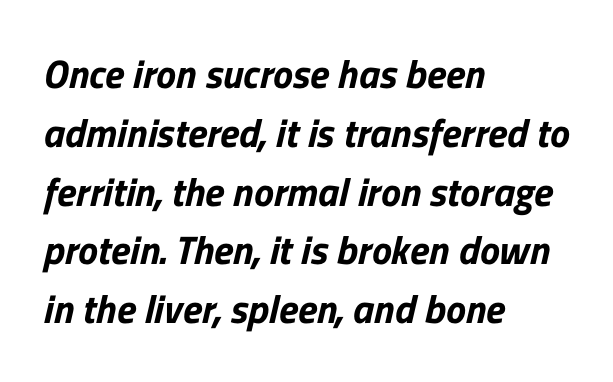
The image shows 40 px sans-serif type; set left-aligned, normal line spacing (1.47x), normal letter spacing, not underlined; low stroke contrast and a medium x-height.
